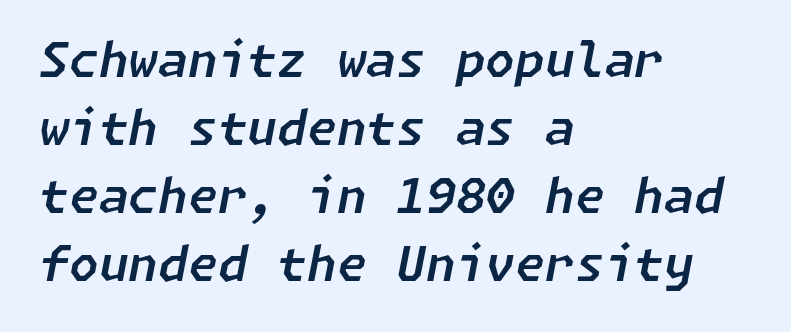
Quick note: interline space is typical. Leftover space on each line is placed entirely after the last word. Look at the tracking — it's just the regular setting, nothing added. The space directly below the letters is spotless. There's an unmistakable incline to the writing here.
